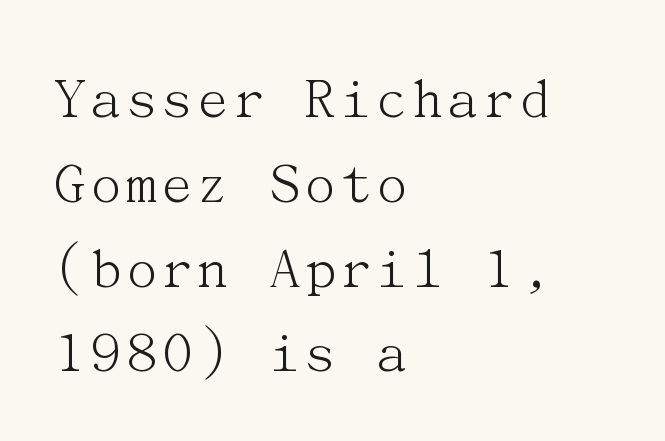
This sample uses an upright cut, with every glyph sitting square on the baseline. Default kerning and tracking; the words read as compact shapes. Does the type have serifs? Yes, each stem ends in a small foot. Horizontal alignment here is leftward, the default for most running prose. The passage shown is not underscored anywhere.
